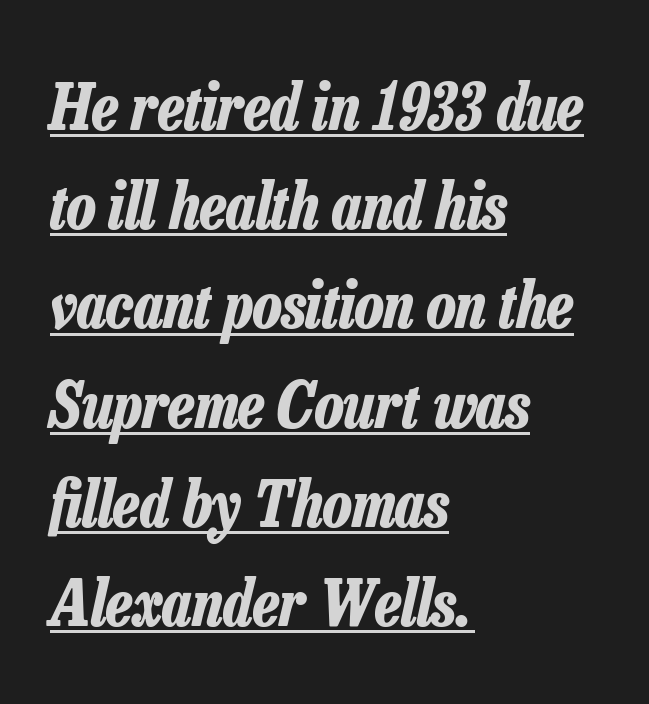
The image shows 64 px bold, condensed type, italic (leaning right); set left-aligned, normal line spacing (1.55x), normal letter spacing, underlined; low stroke contrast and a medium x-height.
